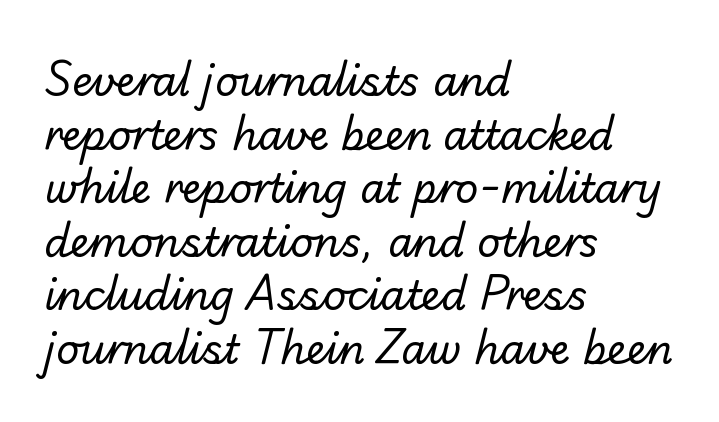
Teacher's note: observe the even left margin — that is flush-left alignment. Is this a fixed-width face? No — the glyphs have proportional, varying widths. Letters rest on an invisible, unmarked baseline. Font category for this specimen: sans-serif.
